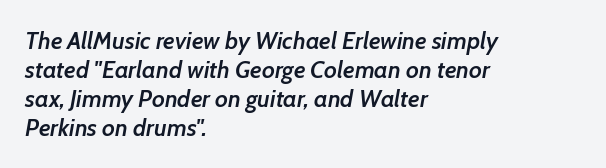
A student would call this left alignment; a typographer would say flush left, rag right. The baseline area is clear. Moderately thickened strokes mark this as semibold type. Italic? Definitely — the glyphs are oblique.
